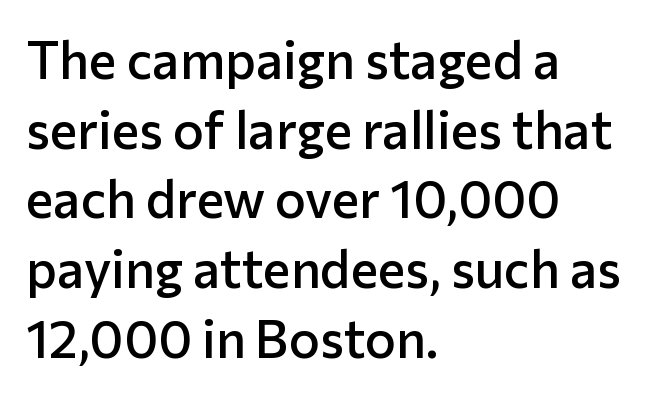
Q: Is the text bold? A: Semi-bold.
Q: Is the text italic (slanted)? A: No, it is upright.
Q: Is the typeface a serif or a sans-serif typeface? A: Sans-serif.
Q: Is the text underlined? A: No.
Q: How is the paragraph aligned? A: Left-aligned.
Q: Is the spacing between letters normal or unusually wide? A: Normal.
Q: Is the spacing between lines tight, normal or loose? A: Normal.
Q: Width (condensed, normal, or wide)? A: Normal.
Q: Stroke contrast? A: Low.
Q: x-height? A: Medium.
Q: Monospaced? A: No.
